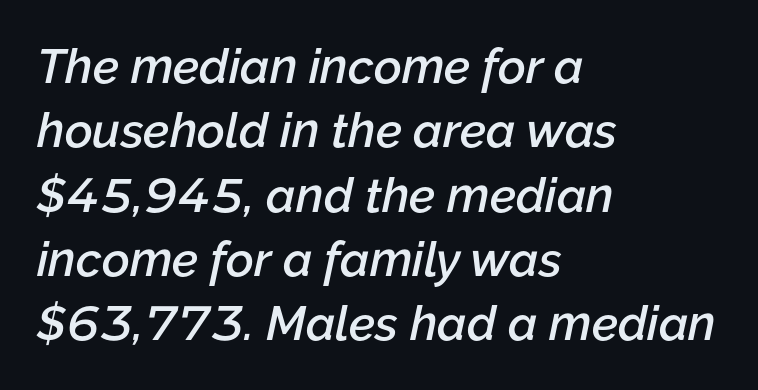
Every letter is mildly thick-stroked: semibold rather than bold. Visually the block forms a straight wall on the left and a jagged coastline on the right. This sample has the flowing, uneven cadence of proportional lettering. Caption: standard tracking, unaltered.
